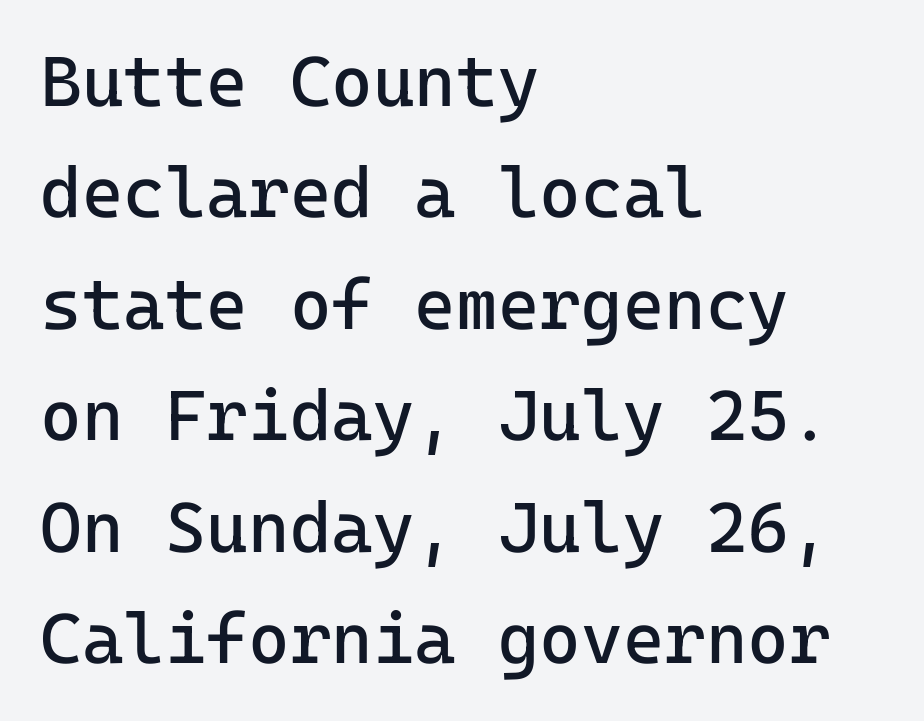
Q: Is the text bold? A: No.
Q: Is the text italic (slanted)? A: No, it is upright.
Q: Is the typeface a serif or a sans-serif typeface? A: Sans-serif.
Q: Is the text underlined? A: No.
Q: How is the paragraph aligned? A: Left-aligned.
Q: Is the spacing between letters normal or unusually wide? A: Normal.
Q: Is the spacing between lines tight, normal or loose? A: Normal.
Q: Width (condensed, normal, or wide)? A: Normal.
Q: Stroke contrast? A: Low.
Q: x-height? A: Medium.
